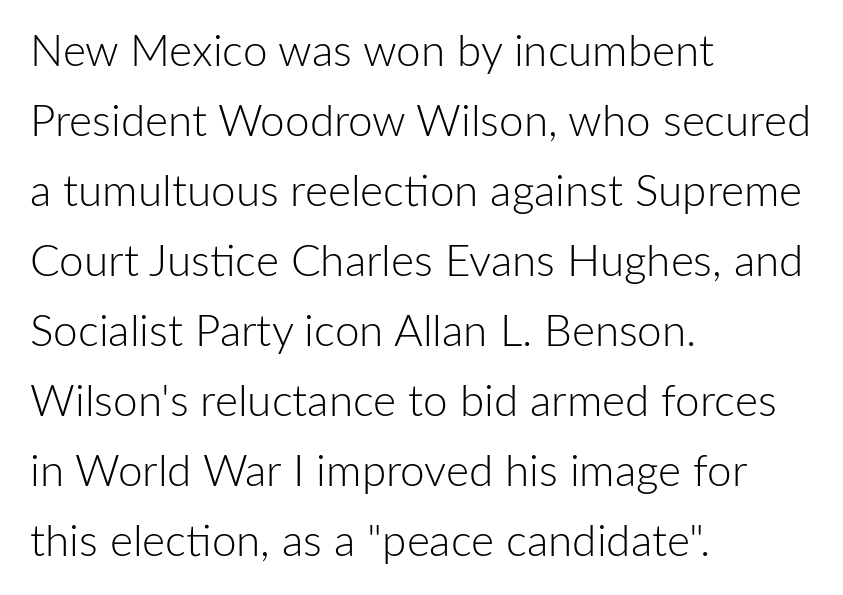
The image shows 44 px light sans-serif type, upright; set left-aligned, normal line spacing (1.59x), normal letter spacing, not underlined; low stroke contrast and a medium x-height.
